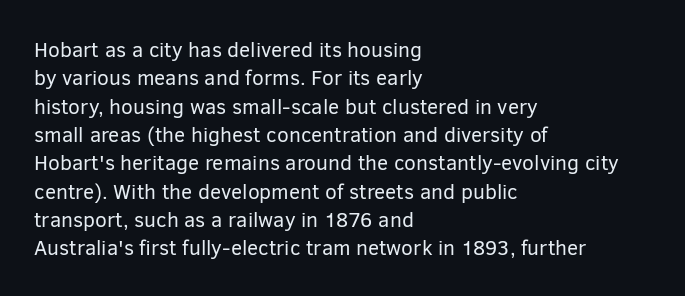
The image shows 21 px text type, upright; set left-aligned, normal line spacing (1.35x), normal letter spacing, not underlined.
